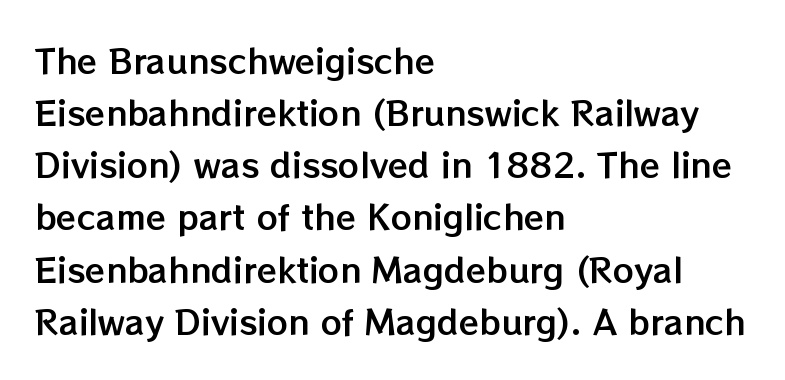
Q: Is the text italic (slanted)? A: No, it is upright.
Q: Is the text underlined? A: No.
Q: How is the paragraph aligned? A: Left-aligned.
Q: Is the spacing between letters normal or unusually wide? A: Normal.
Q: Is the spacing between lines tight, normal or loose? A: Normal.
Q: Width (condensed, normal, or wide)? A: Normal.
Q: Stroke contrast? A: Low.
Q: x-height? A: Medium.
Q: Monospaced? A: No.
